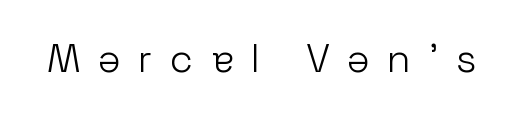
Underline: absent. Stem width sits at or under what a default text font uses. Note the varied advance widths — an 'i' is clearly narrower than an 'm'. Characters remain perfectly vertical along every line.
